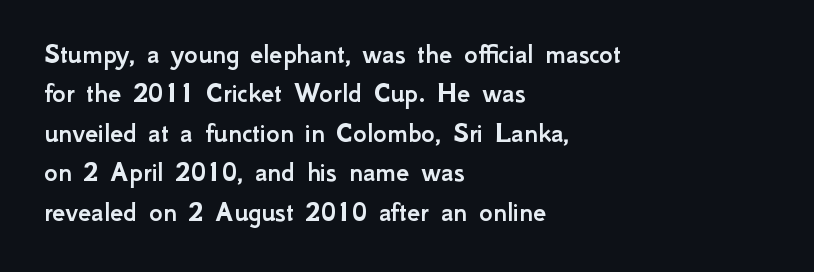
The string is rendered with underlining switched off. Unlike a traditional serif, this face leaves its strokes unadorned. The line-height multiplier appears to be the usual default. Character widths vary here, with narrow letters taking less room than wide ones.
